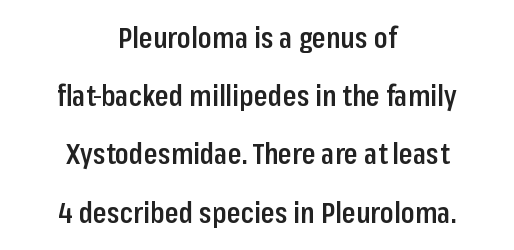
Q: Is the text bold? A: Semi-bold.
Q: Is the text italic (slanted)? A: No, it is upright.
Q: Is the typeface a serif or a sans-serif typeface? A: Sans-serif.
Q: Is the text underlined? A: No.
Q: How is the paragraph aligned? A: Centered.
Q: Is the spacing between letters normal or unusually wide? A: Normal.
Q: Is the spacing between lines tight, normal or loose? A: Loose.
Q: Width (condensed, normal, or wide)? A: Condensed.
Q: Stroke contrast? A: Low.
Q: x-height? A: Medium.
Q: Monospaced? A: No.
